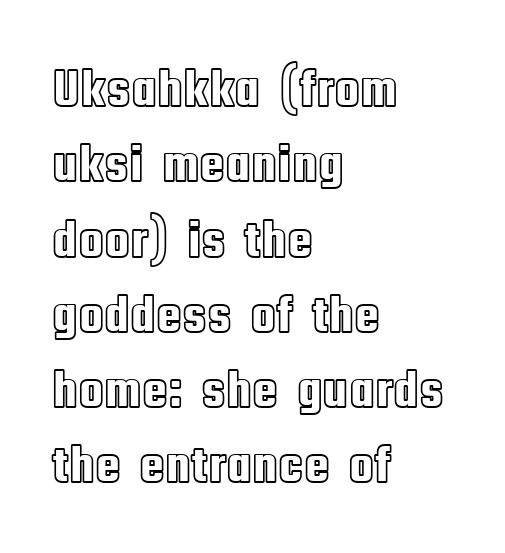
Q: Is the text italic (slanted)? A: No, it is upright.
Q: Is the text underlined? A: No.
Q: How is the paragraph aligned? A: Left-aligned.
Q: Is the spacing between letters normal or unusually wide? A: Normal.
Q: Is the spacing between lines tight, normal or loose? A: Normal.
Q: Width (condensed, normal, or wide)? A: Condensed.
Q: x-height? A: Large.
Q: Monospaced? A: No.
